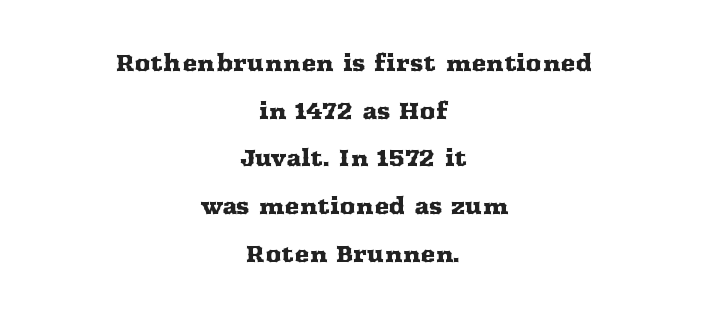
The image shows 22 px text type, upright; set centered, loose line spacing (2.17x), normal letter spacing, not underlined.
